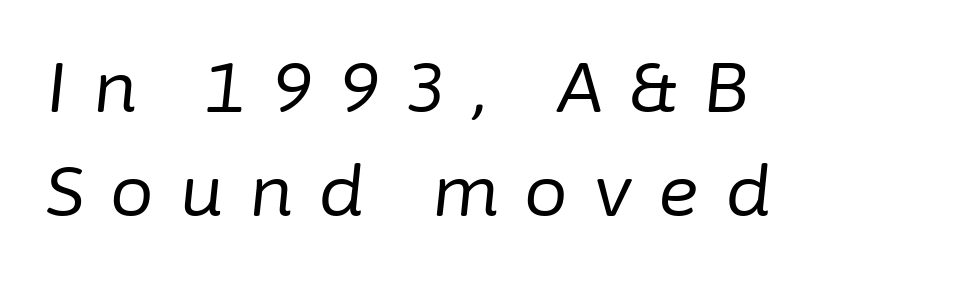
The face used here is proportionally spaced, like ordinary book or web type. Unmarked baselines from the first word to the last. In terms of posture, this sample is oblique. No extra ink here — the face is not bold. Honestly, the row spacing looks completely unremarkable. Short note: letters widely spaced.
